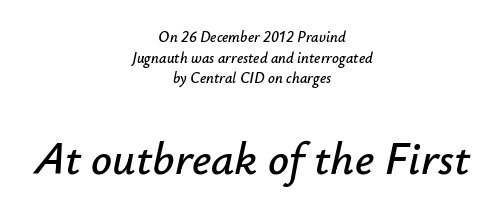
Do the characters align in a grid? No, the font is proportional. These lines are centered, leaving both edges ragged. Nobody drew a line under any word here. Visually, the bottom section dominates because its glyphs are scaled up. Characters follow at the spacing the type designer built in.
